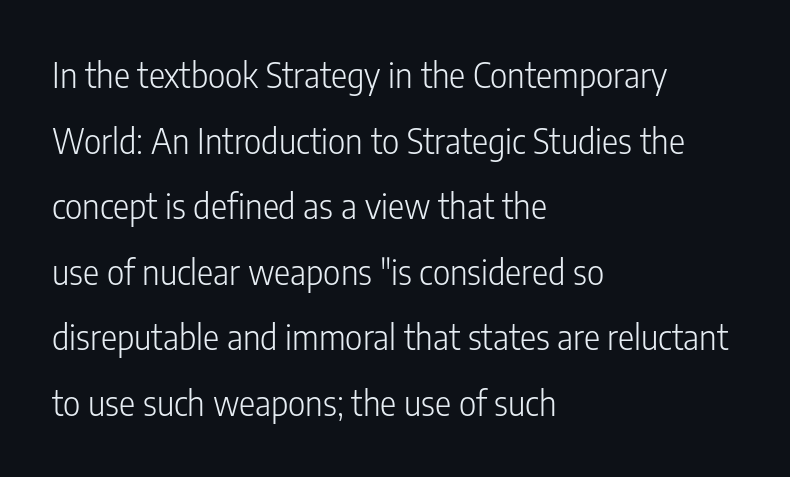
{"serif": "no", "italic": "no", "bold": "no", "weight": "light", "width": "condensed", "stroke_contrast": "low", "x_height": "medium", "monospaced": "no", "underline": "no", "align": "left", "line_spacing": "loose", "line_spacing_ratio": 1.93, "letter_spacing": "normal", "letter_spacing_em": 0.0, "glyph_px": 34}
